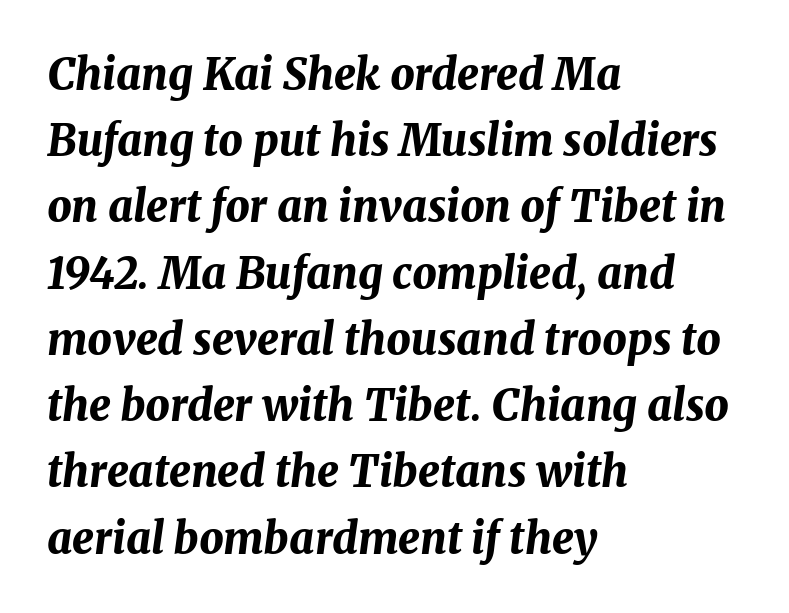
The whole block is typeset with a tilt. The area under the type is left untouched. Looks like regular typesetting: each glyph gets only the width it needs. The sample has been set heavy, in full bold. The rendering uses a moderate line-height, typical for paragraphs.
